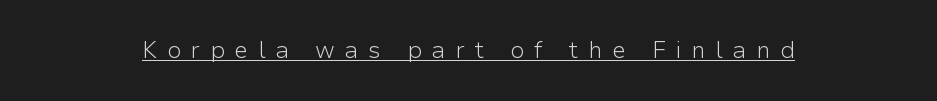
{"italic": "no", "bold": "no", "underline": "yes", "letter_spacing": "wide", "letter_spacing_em": 0.43, "glyph_px": 23}
